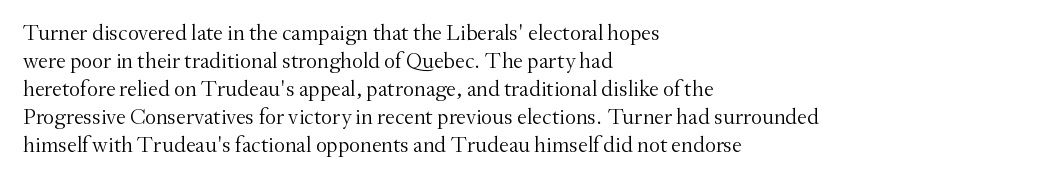
No extra ink here — the face is not bold. Students, observe: this is what conventionally led text looks like. Visually the block forms a straight wall on the left and a jagged coastline on the right. Clear beneath every line of the passage.
